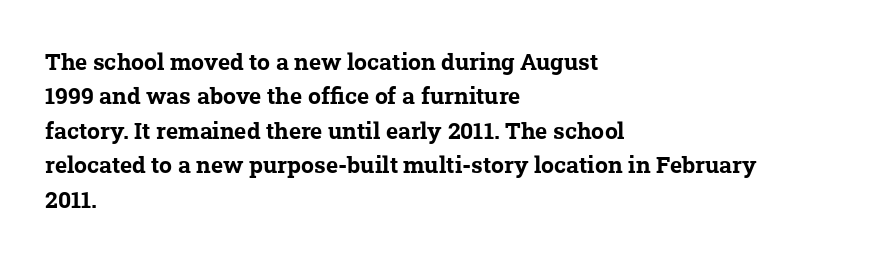
The area under the type is left untouched. Line starts are locked; line ends wander. Regarding leading, the lines here are spaced in the standard way. Heavy, bold letterforms.
